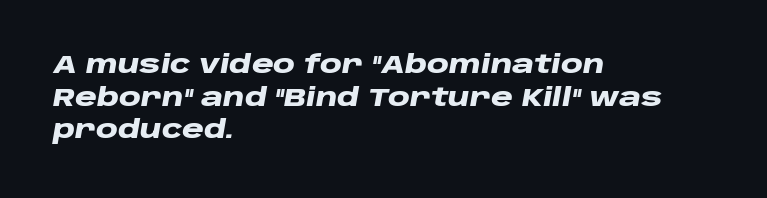
Pretty heavy lettering here — definitely bold. The glyphs are unaccompanied by any horizontal stroke below them. A typesetter would call this leading conventional body-copy spacing. The rag falls on the right side of this text block. Compared with typical body copy, the letter spacing here is the same.
